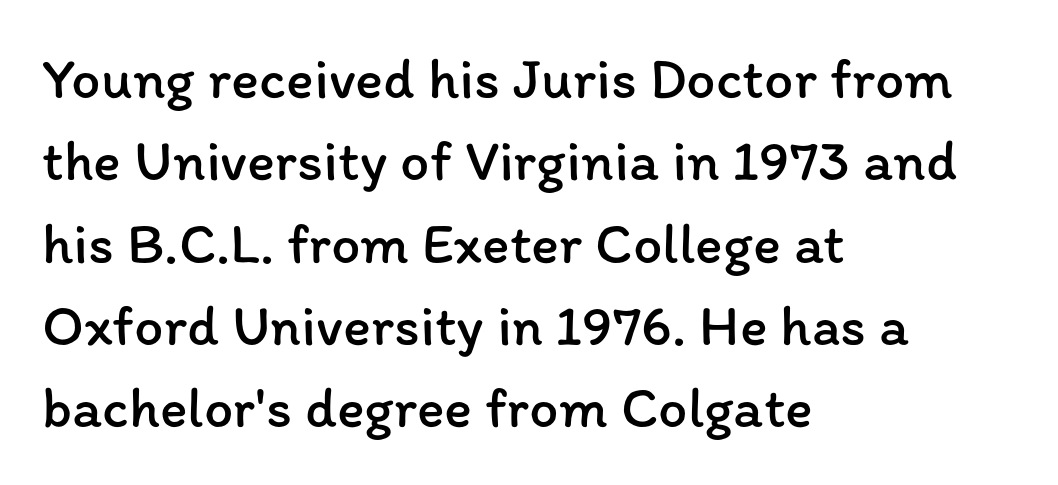
{"italic": "no", "bold": "no", "weight": "regular", "width": "normal", "stroke_contrast": "low", "x_height": "medium", "monospaced": "no", "underline": "no", "align": "left", "line_spacing": "normal", "line_spacing_ratio": 1.42, "letter_spacing": "normal", "letter_spacing_em": 0.0, "glyph_px": 58}
